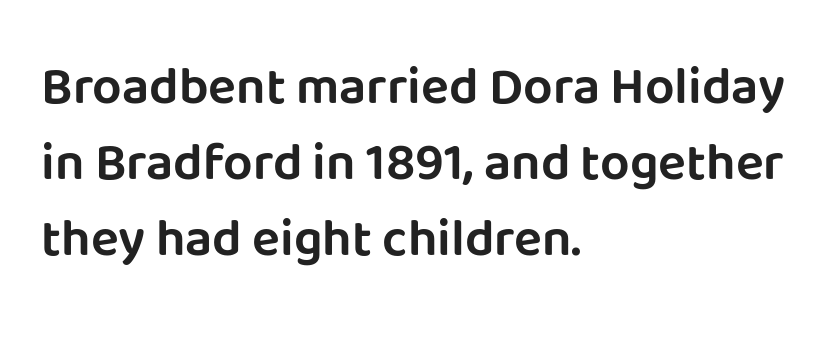
The image shows 52 px sans-serif type, upright; set left-aligned, normal line spacing (1.46x), normal letter spacing, not underlined; low stroke contrast and a large x-height.
